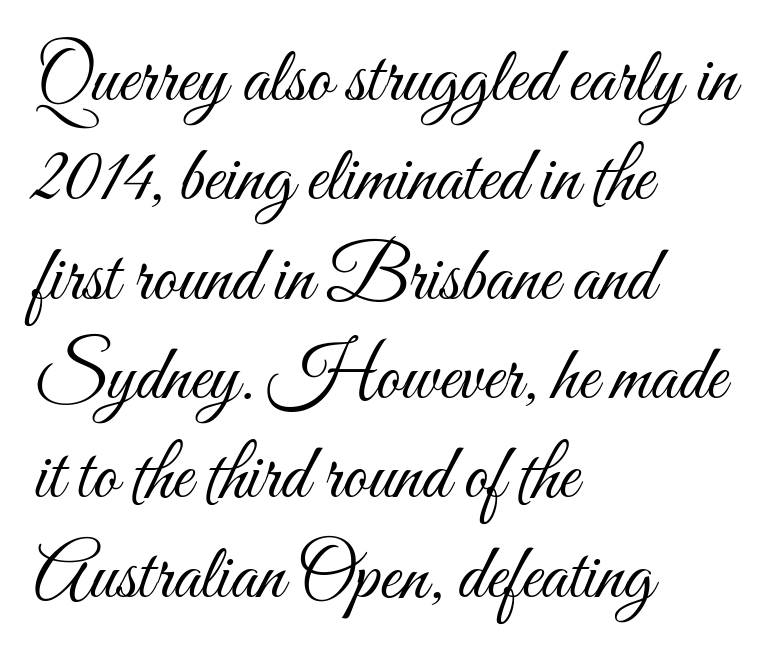
{"bold": "no", "weight": "light", "width": "condensed", "stroke_contrast": "medium", "x_height": "small", "monospaced": "no", "underline": "no", "align": "left", "line_spacing": "normal", "line_spacing_ratio": 1.29, "letter_spacing": "normal", "letter_spacing_em": 0.0, "glyph_px": 77}
